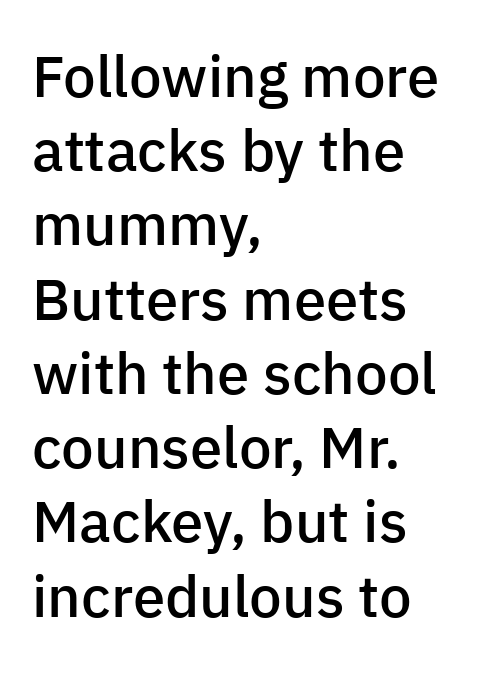
Q: Is the text bold? A: Semi-bold.
Q: Is the text italic (slanted)? A: No, it is upright.
Q: Is the typeface a serif or a sans-serif typeface? A: Sans-serif.
Q: Is the text underlined? A: No.
Q: How is the paragraph aligned? A: Left-aligned.
Q: Is the spacing between letters normal or unusually wide? A: Normal.
Q: Is the spacing between lines tight, normal or loose? A: Normal.
Q: Width (condensed, normal, or wide)? A: Normal.
Q: Stroke contrast? A: Low.
Q: x-height? A: Medium.
Q: Monospaced? A: No.
